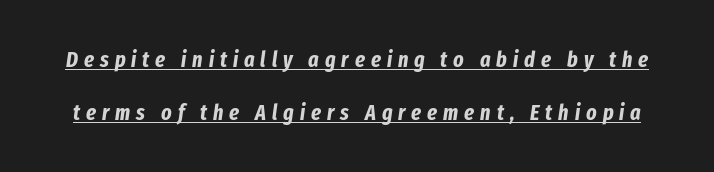
Horizontal bands of white between lines are thick stripes. The type is letterspaced generously, with wide tracking. Notice how a bar underscores the lettering throughout. Does the lettering tilt? It does — this is italic. You'd pick this weight for a headline — it's a proper bold.
